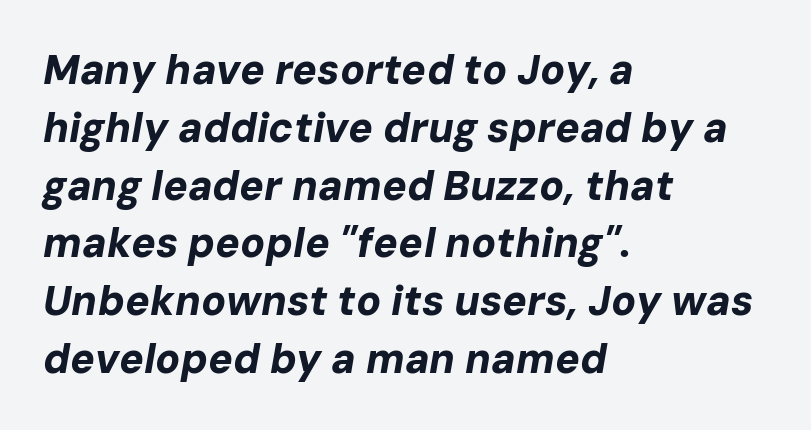
The image shows 41 px bold type, italic (leaning right); set left-aligned, normal line spacing (1.41x), normal letter spacing, not underlined; low stroke contrast and a medium x-height.
